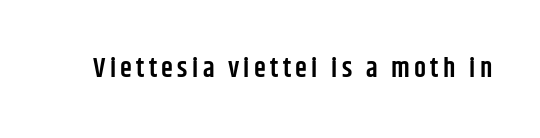
{"italic": "no", "bold": "semi", "underline": "no", "glyph_px": 27}
